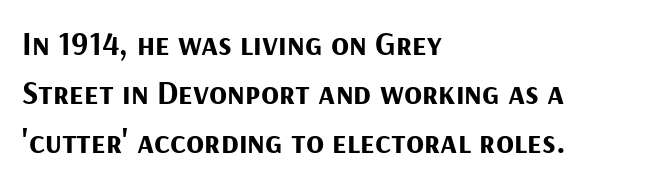
The image shows 33 px bold sans-serif type, upright; set left-aligned, normal line spacing (1.48x), normal letter spacing, not underlined; medium stroke contrast and a medium x-height.
